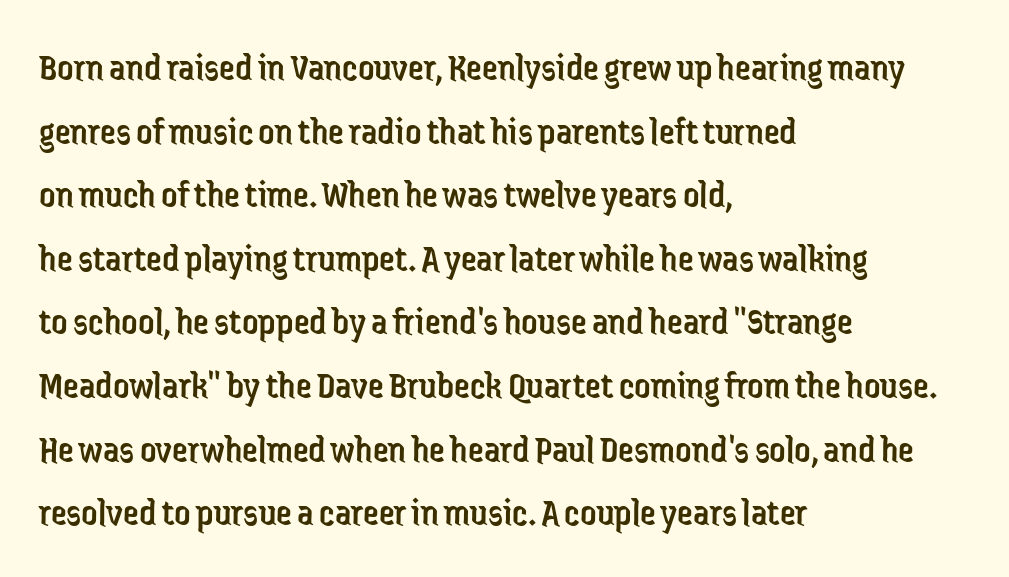
Each letter keeps its own natural width here, so spacing adapts to shape. Spacing between characters is what you'd get straight out of the box. A typesetter would call this leading conventional body-copy spacing. If you drew a ruler down the left edge, every line would touch it. Designer's note — italics off, roman on.
